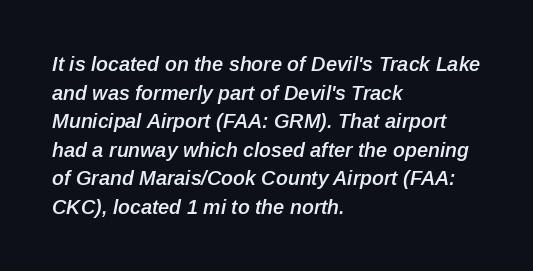
The image shows 20 px text type, italic (leaning right); set left-aligned, normal line spacing (1.43x), normal letter spacing, not underlined.
